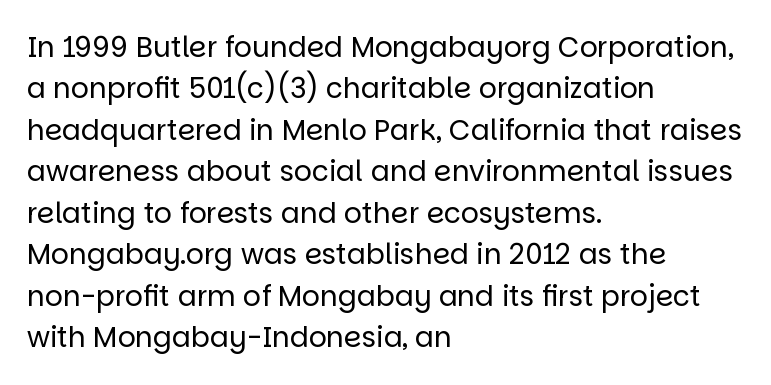
This sample keeps an unexceptional amount of space between lines. The text was rendered using a sans face with plain stroke endings. Just letters on the line, the space beneath them empty. Every character sits straight up, as roman type does. Here the designer chose a conventional face with non-uniform glyph widths.
